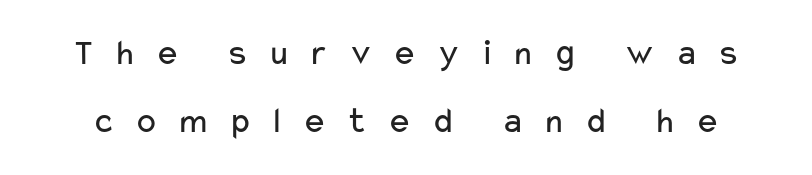
{"serif": "no", "italic": "no", "bold": "no", "weight": "regular", "width": "wide", "stroke_contrast": "low", "x_height": "medium", "monospaced": "no", "underline": "no", "line_spacing_ratio": 1.85, "letter_spacing": "wide", "letter_spacing_em": 0.49, "glyph_px": 37}
